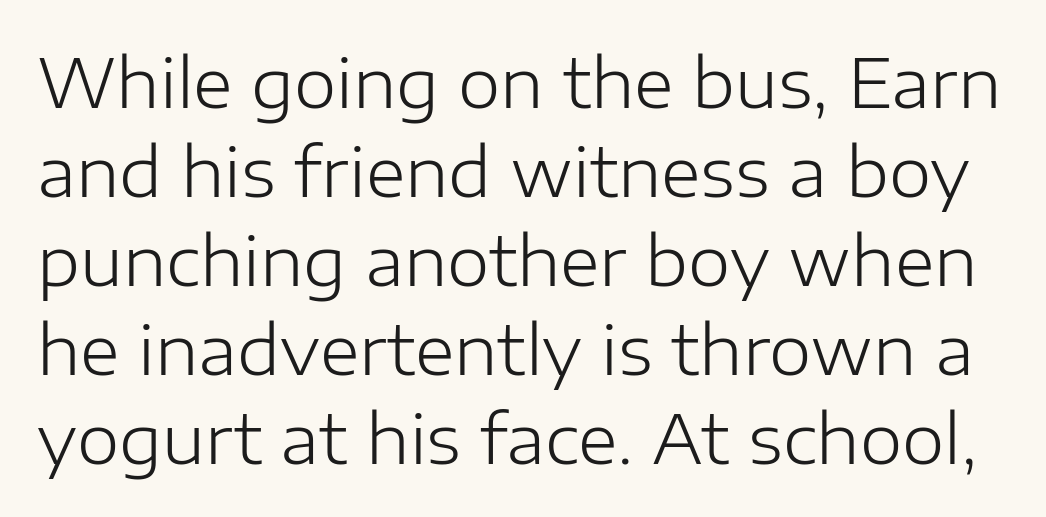
The lettering stays uniformly vertical, giving the passage a roman look. The foot of each line stays bare and open. Stroke mass is kept to a normal reading level or below. The rendering uses a moderate line-height, typical for paragraphs. This is sans-serif lettering, the kind often seen on screens and signage.
